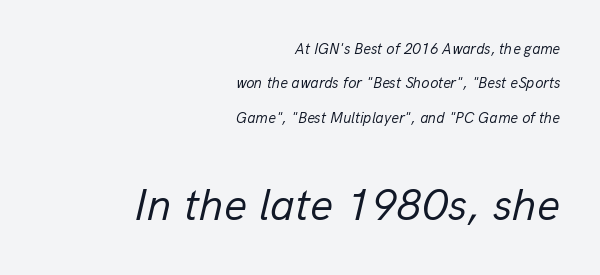
Q: Is the text bold? A: No.
Q: Is the text italic (slanted)? A: Yes, it leans right by about 13 degrees.
Q: Is the text underlined? A: No.
Q: How is the paragraph aligned? A: Right-aligned.
Q: Is the spacing between letters normal or unusually wide? A: Normal.
Q: Is the spacing between lines tight, normal or loose? A: Loose.
Q: Which block of text is set in a larger size, the first (top) or the second (bottom)? A: The second (bottom) one.
Q: Width (condensed, normal, or wide)? A: Normal.
Q: Stroke contrast? A: Low.
Q: x-height? A: Medium.
Q: Monospaced? A: No.
